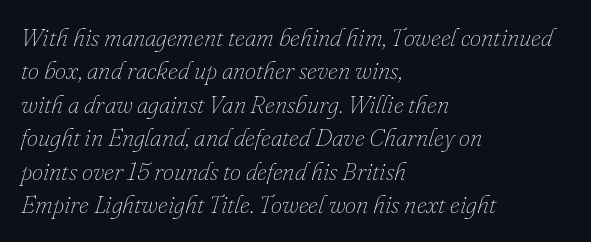
The image shows 25 px text type, italic (leaning right); set left-aligned, normal line spacing (1.34x), normal letter spacing, not underlined.
